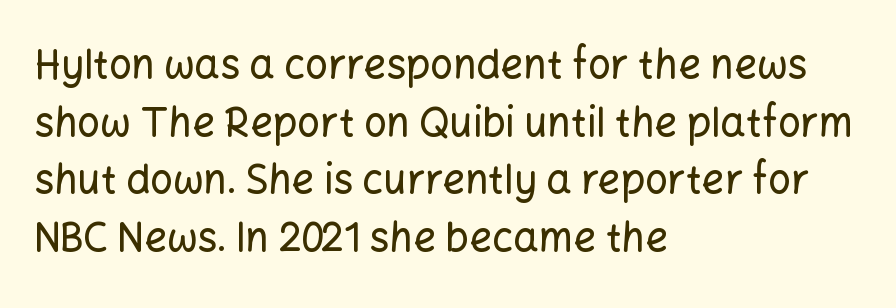
Q: Is the text italic (slanted)? A: No, it is upright.
Q: Is the typeface a serif or a sans-serif typeface? A: Sans-serif.
Q: Is the text underlined? A: No.
Q: How is the paragraph aligned? A: Left-aligned.
Q: Is the spacing between letters normal or unusually wide? A: Normal.
Q: Is the spacing between lines tight, normal or loose? A: Normal.
Q: Width (condensed, normal, or wide)? A: Normal.
Q: Stroke contrast? A: Low.
Q: x-height? A: Medium.
Q: Monospaced? A: No.
